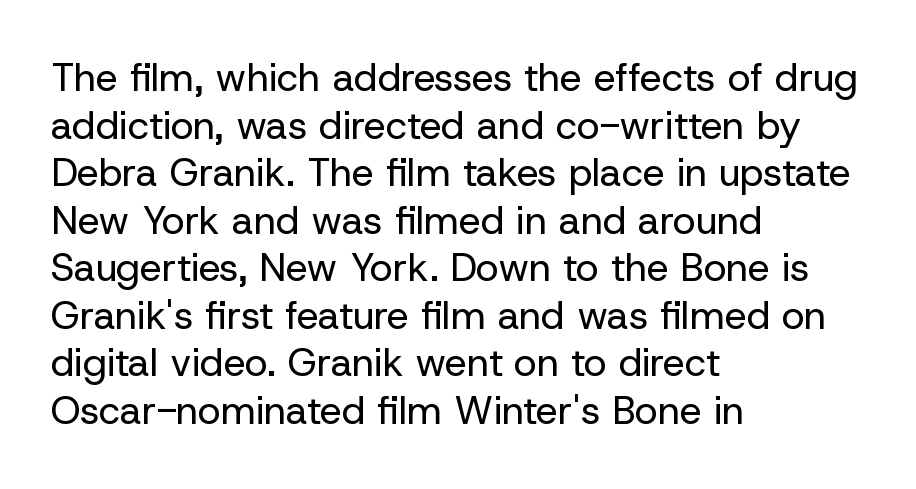
Q: Is the text bold? A: No.
Q: Is the text italic (slanted)? A: No, it is upright.
Q: Is the typeface a serif or a sans-serif typeface? A: Sans-serif.
Q: Is the text underlined? A: No.
Q: How is the paragraph aligned? A: Left-aligned.
Q: Is the spacing between letters normal or unusually wide? A: Normal.
Q: Width (condensed, normal, or wide)? A: Normal.
Q: Stroke contrast? A: Low.
Q: x-height? A: Medium.
Q: Monospaced? A: No.
